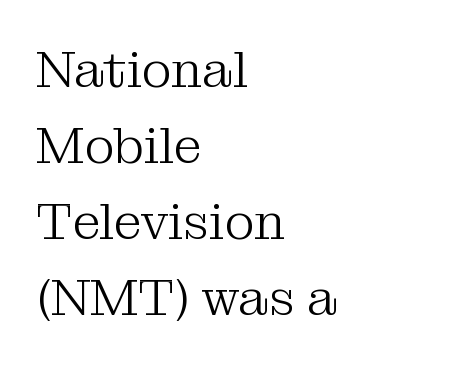
Q: Is the text bold? A: No.
Q: Is the text italic (slanted)? A: No, it is upright.
Q: Is the typeface a serif or a sans-serif typeface? A: Serif.
Q: Is the text underlined? A: No.
Q: How is the paragraph aligned? A: Left-aligned.
Q: Is the spacing between letters normal or unusually wide? A: Normal.
Q: Is the spacing between lines tight, normal or loose? A: Normal.
Q: Width (condensed, normal, or wide)? A: Normal.
Q: Stroke contrast? A: Medium.
Q: x-height? A: Medium.
Q: Monospaced? A: No.
